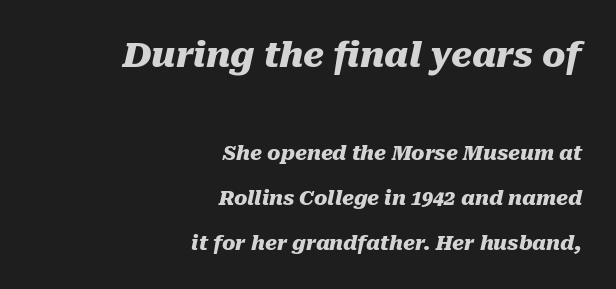
{"italic": "yes", "lean": "right", "slant_degrees": 10, "bold": "yes", "weight": "heavy", "width": "normal", "stroke_contrast": "medium", "x_height": "medium", "monospaced": "no", "underline": "no", "align": "right", "line_spacing": "loose", "line_spacing_ratio": 2.25, "letter_spacing": "normal", "letter_spacing_em": 0.0, "larger_block": "first", "size_ratio": 1.75, "glyph_px": 35}
